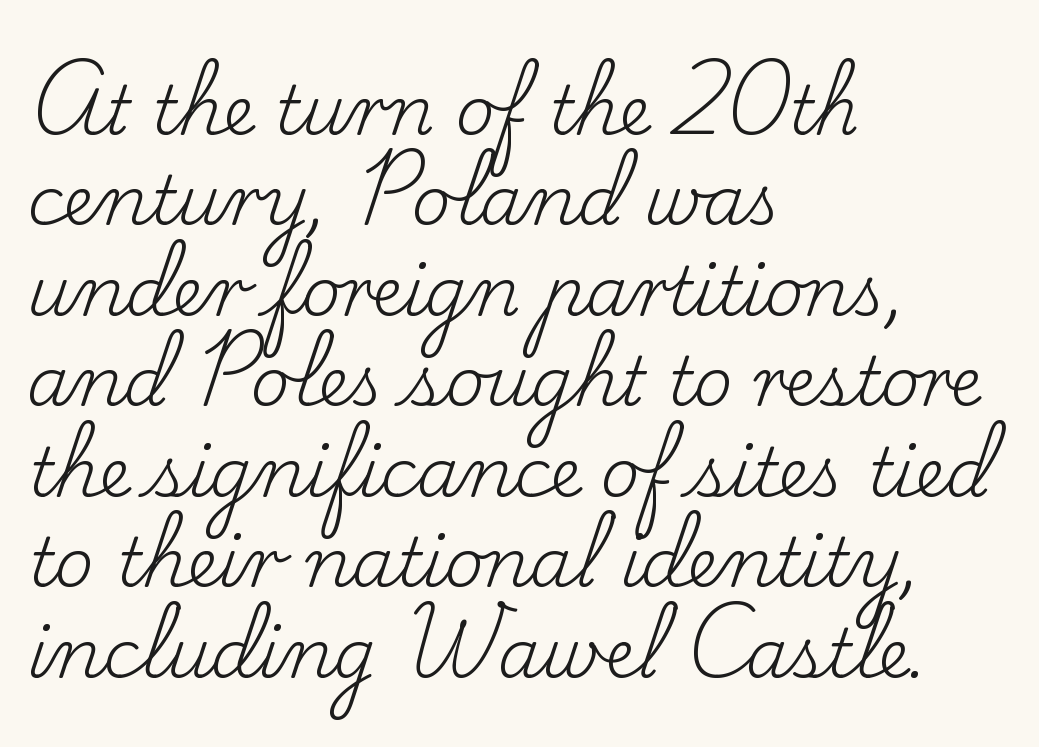
{"serif": "yes", "bold": "no", "weight": "regular", "width": "normal", "stroke_contrast": "low", "x_height": "small", "monospaced": "no", "underline": "no", "align": "left", "line_spacing": "normal", "line_spacing_ratio": 1.33, "letter_spacing": "normal", "letter_spacing_em": 0.0, "glyph_px": 68}
